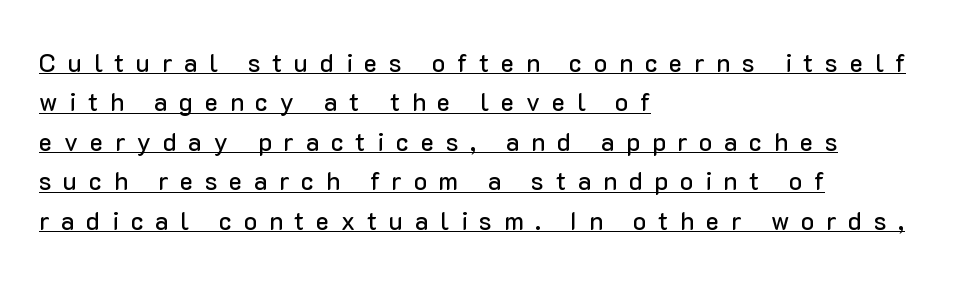
The image shows 25 px text type, upright; set left-aligned, normal line spacing (1.58x), unusually wide letter spacing (+0.47 em), underlined.
